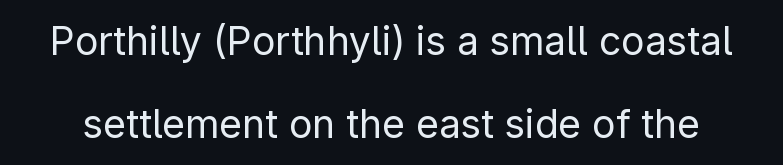
Is this a fixed-width face? No — the glyphs have proportional, varying widths. No feet cap the strokes, marking this as sans-serif type. Weight class: somewhere from thin through regular. The typography opts for an upright posture over an oblique one. You could call the tracking neutral — neither tight nor loose. Type without underlining.
